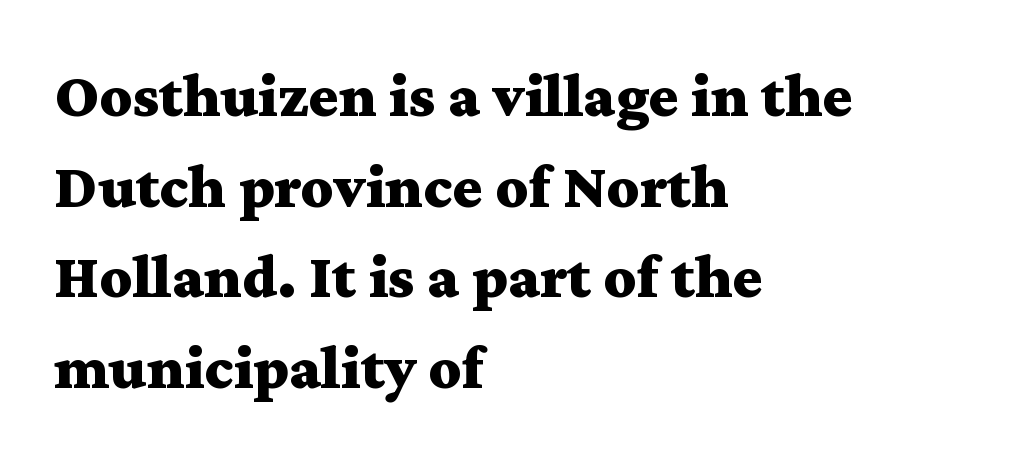
The horizontal fit of the characters is conventional and even. Look at the bottom of the vertical strokes: they flare into serifs here. As a designer I'd log this as weight 700, bold. Line starts are locked; line ends wander. This sample has the flowing, uneven cadence of proportional lettering.
